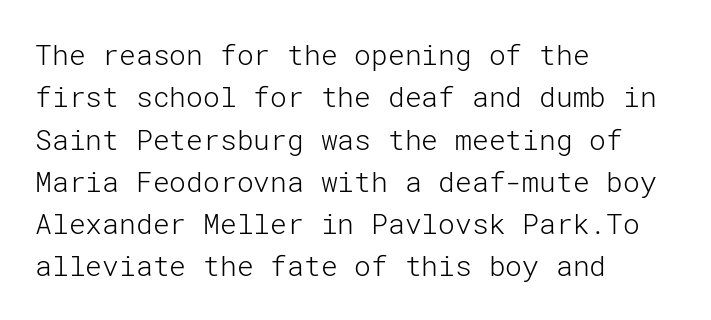
The image shows 28 px light sans-serif type, upright; set left-aligned, normal line spacing (1.51x), normal letter spacing, not underlined; low stroke contrast and a medium x-height.
